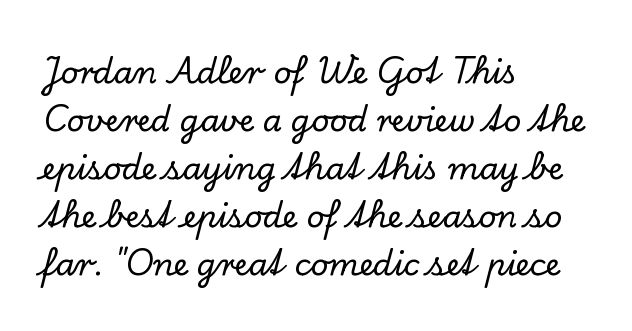
Horizontally, the lines are justified to the leading edge only. Summary of vertical rhythm: regular, with standard interline spacing. This is serif lettering, the kind often seen in printed books. Character widths vary here, with narrow letters taking less room than wide ones.
